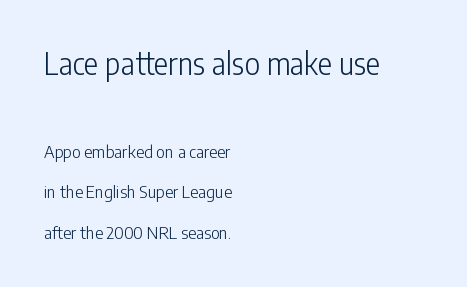
This sample uses plain, unmodified letter spacing. The typography opts for an upright posture over an oblique one. Classification — sans serif. Compare the two chunks: the upper has the greater cap height. Descender tails drop into unmarked territory. All the whitespace from short lines collects on the right.
